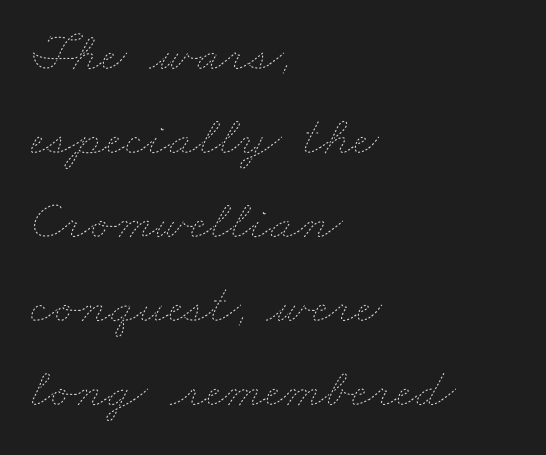
{"bold": "no", "weight": "thin", "width": "wide", "stroke_contrast": "low", "x_height": "small", "monospaced": "no", "underline": "no", "align": "left", "line_spacing": "normal", "line_spacing_ratio": 1.5, "letter_spacing": "normal", "letter_spacing_em": 0.0, "glyph_px": 56}
